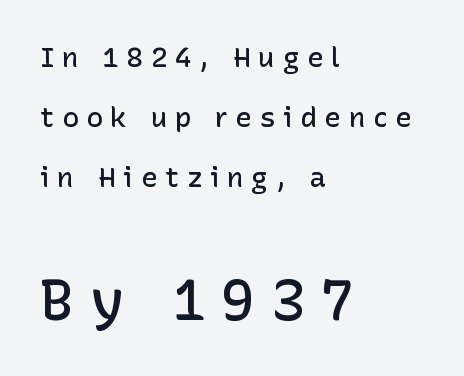
A typesetter would mark this as roman, not italic. The glyphs in this specimen are sans serif. Leading: increased. Descenders are the only things crossing below the line. Strokes here are thickened, but only to semibold level. Do the characters align in a grid? No, the font is proportional.
